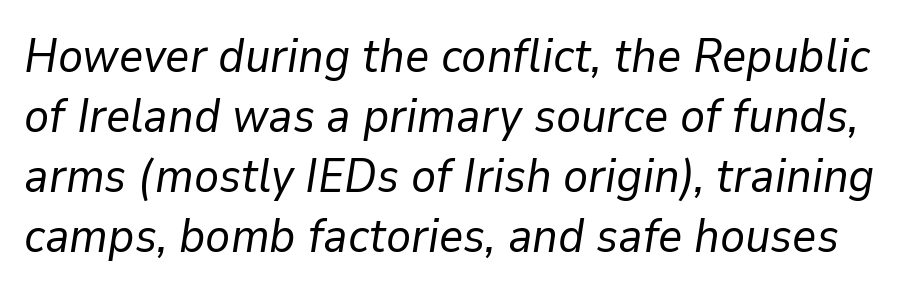
Words float on clear page, feet unadorned. The line texture is even and compact thanks to regular tracking. You can tell it's italic because the verticals aren't actually vertical. Interline gaps are of average width in this sample. Is this a fixed-width face? No — the glyphs have proportional, varying widths. Is the type heavy? It reads as light-to-regular instead.
